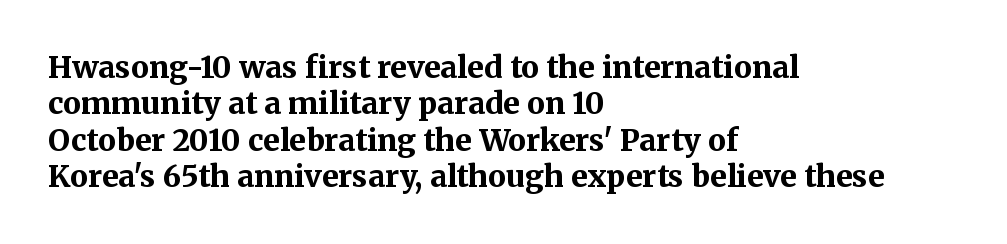
{"serif": "yes", "italic": "no", "bold": "yes", "weight": "bold", "width": "normal", "stroke_contrast": "medium", "x_height": "medium", "monospaced": "no", "underline": "no", "align": "left", "line_spacing_ratio": 1.21, "letter_spacing": "normal", "letter_spacing_em": 0.0, "glyph_px": 30}
